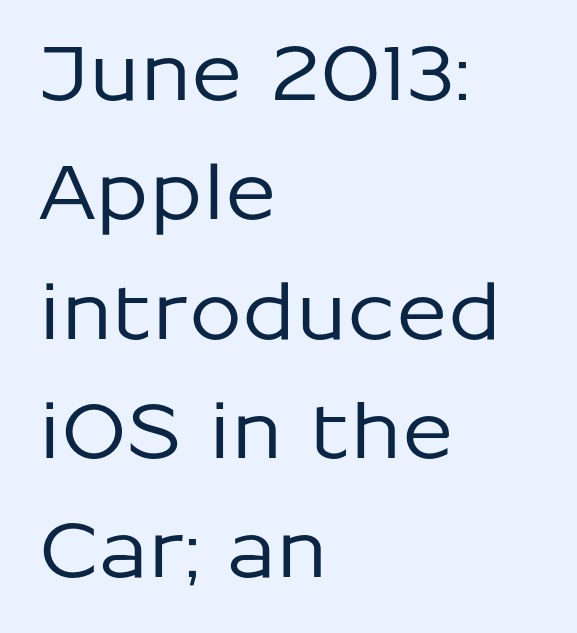
Q: Is the text italic (slanted)? A: No, it is upright.
Q: Is the typeface a serif or a sans-serif typeface? A: Sans-serif.
Q: Is the text underlined? A: No.
Q: How is the paragraph aligned? A: Left-aligned.
Q: Is the spacing between letters normal or unusually wide? A: Normal.
Q: Is the spacing between lines tight, normal or loose? A: Normal.
Q: Width (condensed, normal, or wide)? A: Normal.
Q: Stroke contrast? A: Low.
Q: x-height? A: Medium.
Q: Monospaced? A: No.
